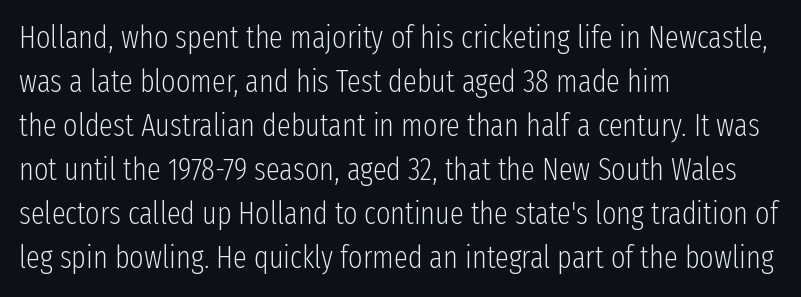
The image shows 31 px light, condensed sans-serif type, upright; set left-aligned, normal line spacing (1.42x), normal letter spacing, not underlined; low stroke contrast and a medium x-height.
